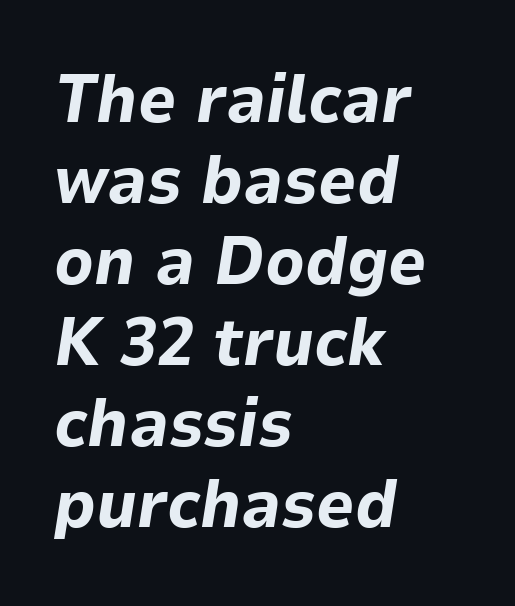
Layout note: lines flush left. Looks like regular typesetting: each glyph gets only the width it needs. The font's italic variant was chosen for this text. How are the letters spaced? Ordinarily, with no added tracking. Plain, unruled lines of type. How heavy is the stroke? Heavy — this is a bold.
